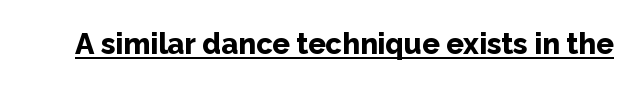
A roman cut, with each character standing at attention. Look at the tracking — it's just the regular setting, nothing added. Note the varied advance widths — an 'i' is clearly narrower than an 'm'. The characters look thick and weighty, a clear bold.
